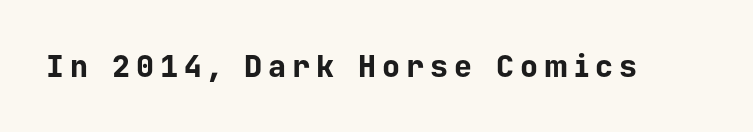
Looks like terminal output: every glyph gets an equal slot. Any mark beneath the type? The region is blank. Posture: straight, roman, zero tilt. Tracking value appears strongly positive — letters spread wide.
